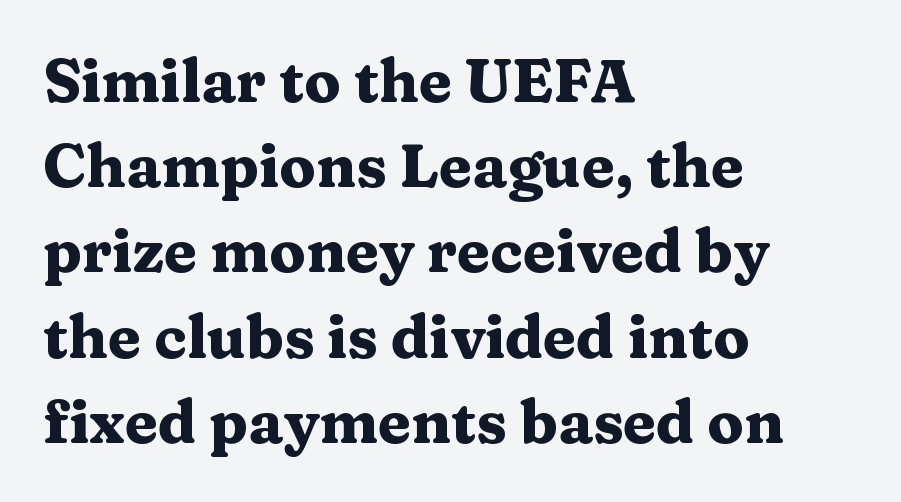
The image shows 60 px heavy, wide serif type, upright; set left-aligned, normal line spacing (1.42x), normal letter spacing, not underlined; medium stroke contrast and a medium x-height.
